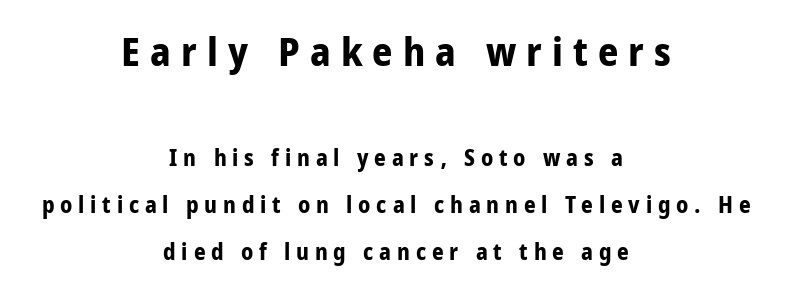
{"serif": "no", "italic": "no", "bold": "yes", "weight": "bold", "width": "normal", "stroke_contrast": "low", "x_height": "medium", "monospaced": "no", "underline": "no", "align": "center", "line_spacing": "loose", "line_spacing_ratio": 2.05, "letter_spacing": "wide", "letter_spacing_em": 0.25, "larger_block": "first", "size_ratio": 1.74, "glyph_px": 40}
